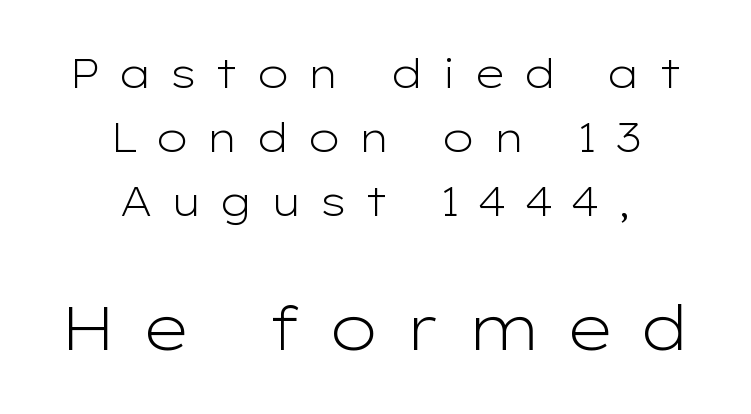
The image shows 62 px light, wide sans-serif type, upright; set centered, normal line spacing (1.56x), unusually wide letter spacing (+0.41 em), not underlined; the second (bottom) block is 1.51x larger; low stroke contrast and a medium x-height.
